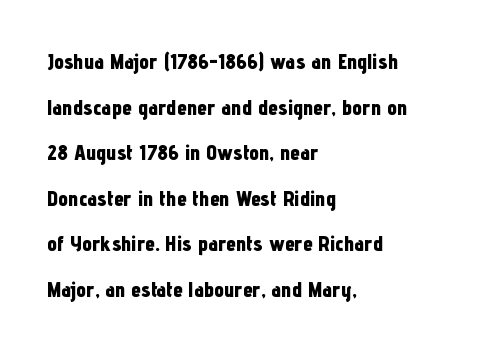
Left-aligned paragraph, ragged on the right. Words float on clear page, feet unadorned. Stroke thickness is high; the sample reads as a true bold. Upright lettering throughout.
